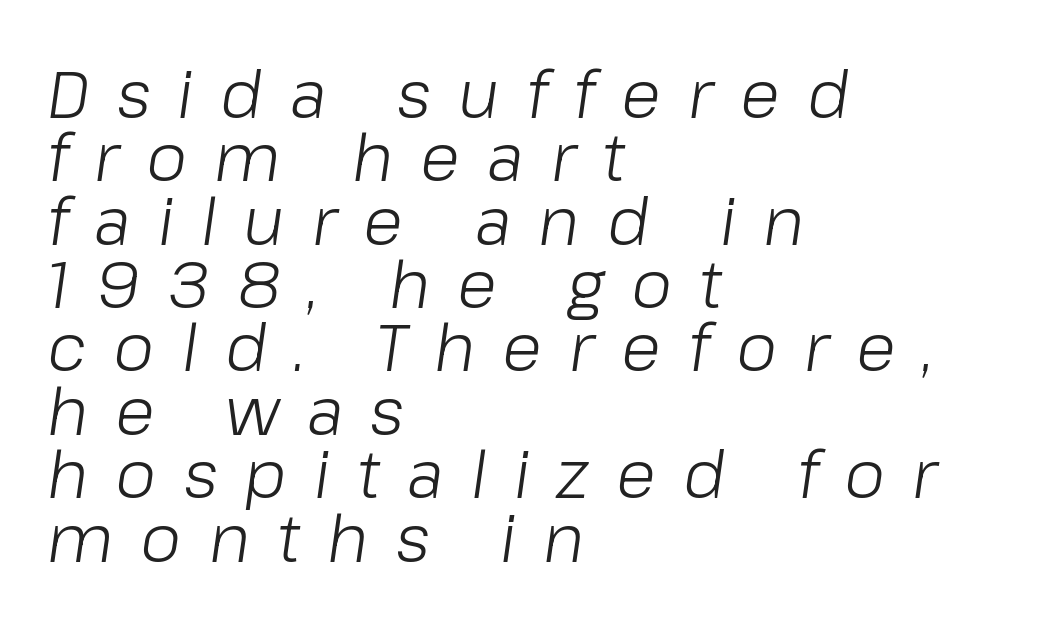
Line beginnings align vertically; line endings do not. What stands out about the letter spacing? Its width — letters are far apart. Character widths vary here, with narrow letters taking less room than wide ones. Rendered with sloped, italic letterforms. Notice how descenders almost collide with the ascenders below — that's tight leading.
